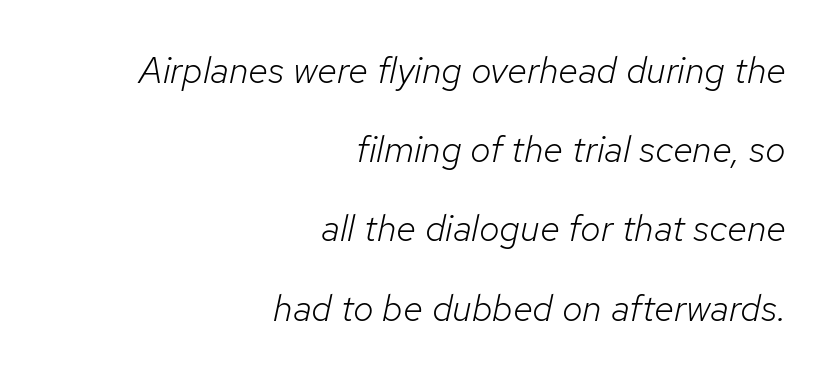
This rendering leaves character spacing at its baseline value. The passage shown is not underscored anywhere. Stems here are at most as thick as an everyday book face. Tall strokes in this sample are angled rather than plumb. This rendering uses right alignment, leaving the left contour irregular. Varying glyph widths throughout — classic text-font behaviour.
